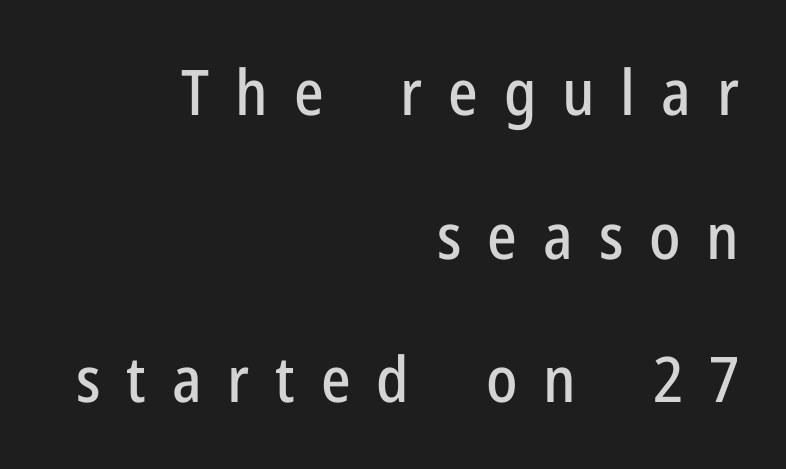
Observe the absence of serifs on each vertical stroke in this sample. A great deal of white space separates one row of letters from the next. Do the characters align in a grid? No, the font is proportional. Glyph-to-glyph distance is far greater than everyday printed text.
